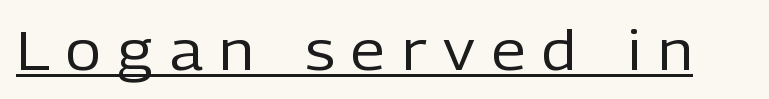
Q: Is the text bold? A: No.
Q: Is the text italic (slanted)? A: No, it is upright.
Q: Is the typeface a serif or a sans-serif typeface? A: Sans-serif.
Q: Is the text underlined? A: Yes.
Q: Is the spacing between letters normal or unusually wide? A: Unusually wide.
Q: Width (condensed, normal, or wide)? A: Normal.
Q: Stroke contrast? A: Low.
Q: x-height? A: Medium.
Q: Monospaced? A: No.
